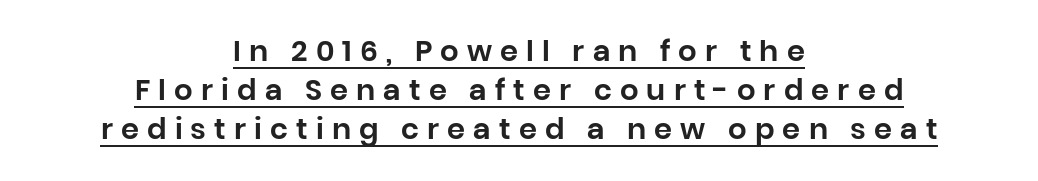
Q: Is the text italic (slanted)? A: No, it is upright.
Q: Is the typeface a serif or a sans-serif typeface? A: Sans-serif.
Q: Is the text underlined? A: Yes.
Q: How is the paragraph aligned? A: Centered.
Q: Is the spacing between letters normal or unusually wide? A: Unusually wide.
Q: Is the spacing between lines tight, normal or loose? A: Normal.
Q: Width (condensed, normal, or wide)? A: Normal.
Q: Stroke contrast? A: Low.
Q: x-height? A: Large.
Q: Monospaced? A: No.
